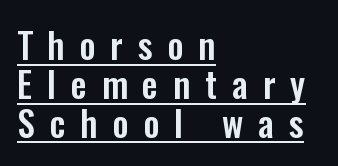
Q: Is the text italic (slanted)? A: No, it is upright.
Q: Is the typeface a serif or a sans-serif typeface? A: Sans-serif.
Q: Is the text underlined? A: Yes.
Q: How is the paragraph aligned? A: Left-aligned.
Q: Is the spacing between letters normal or unusually wide? A: Unusually wide.
Q: Is the spacing between lines tight, normal or loose? A: Tight.
Q: Width (condensed, normal, or wide)? A: Condensed.
Q: Stroke contrast? A: Low.
Q: x-height? A: Medium.
Q: Monospaced? A: No.
